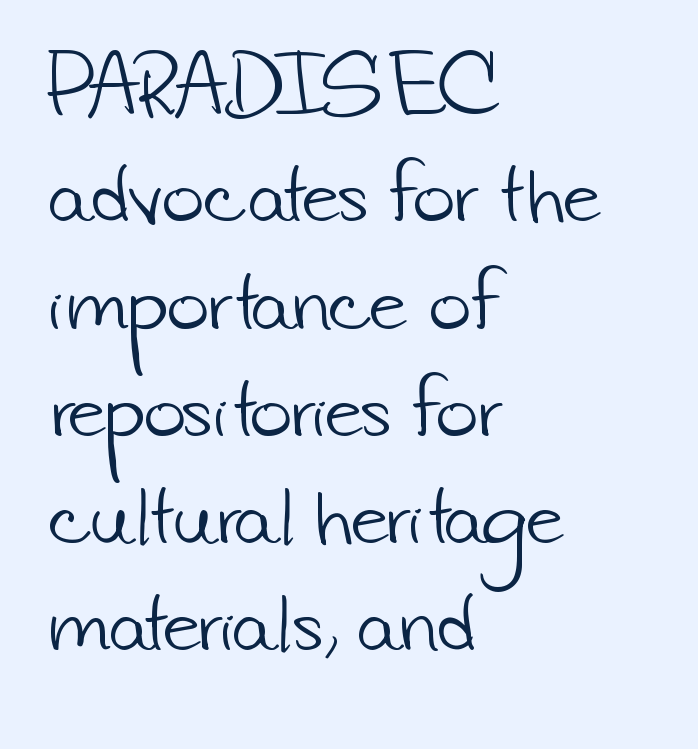
{"serif": "no", "bold": "no", "weight": "light", "width": "normal", "stroke_contrast": "low", "x_height": "small", "monospaced": "no", "underline": "no", "align": "left", "line_spacing": "normal", "line_spacing_ratio": 1.49, "letter_spacing": "normal", "letter_spacing_em": 0.0, "glyph_px": 72}
